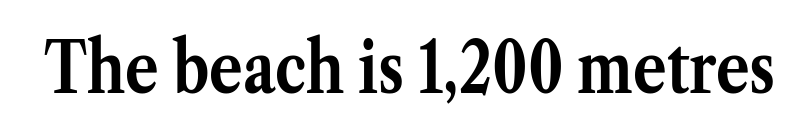
{"serif": "yes", "italic": "no", "bold": "yes", "weight": "semibold", "width": "normal", "stroke_contrast": "medium", "x_height": "medium", "monospaced": "no", "underline": "no", "letter_spacing": "normal", "letter_spacing_em": 0.0, "glyph_px": 70}
